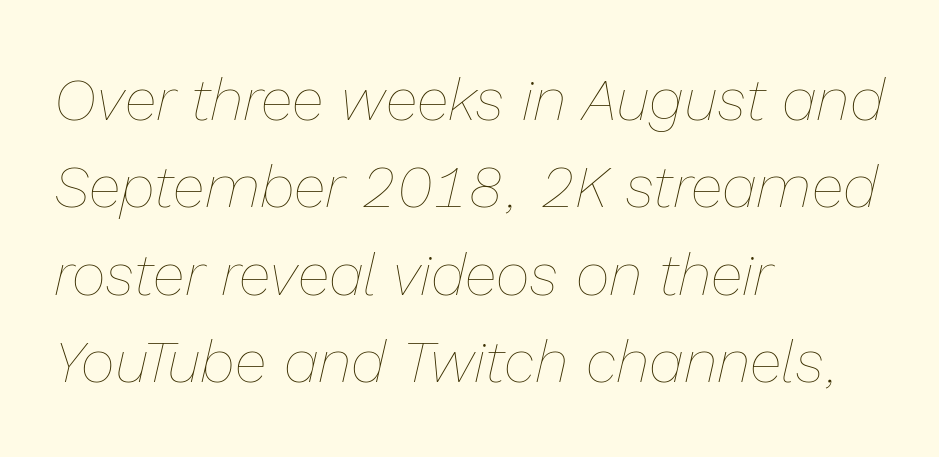
Q: Is the text bold? A: No.
Q: Is the text italic (slanted)? A: Yes, it leans right by about 13 degrees.
Q: Is the text underlined? A: No.
Q: How is the paragraph aligned? A: Left-aligned.
Q: Is the spacing between letters normal or unusually wide? A: Normal.
Q: Is the spacing between lines tight, normal or loose? A: Normal.
Q: Width (condensed, normal, or wide)? A: Normal.
Q: Stroke contrast? A: Low.
Q: x-height? A: Medium.
Q: Monospaced? A: No.
